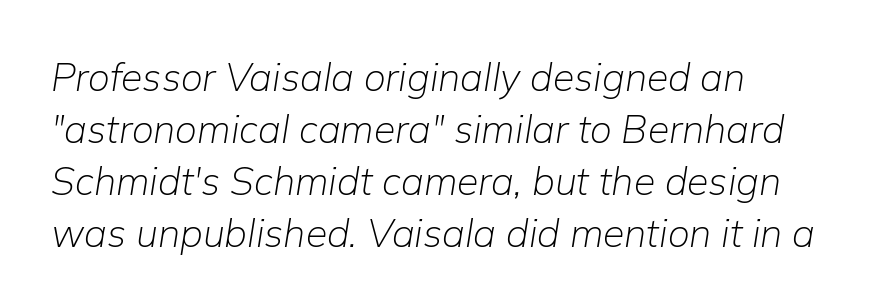
{"italic": "yes", "lean": "right", "slant_degrees": 9, "bold": "no", "weight": "light", "width": "normal", "stroke_contrast": "low", "x_height": "medium", "monospaced": "no", "underline": "no", "align": "left", "line_spacing": "normal", "line_spacing_ratio": 1.33, "letter_spacing": "normal", "letter_spacing_em": 0.0, "glyph_px": 39}
